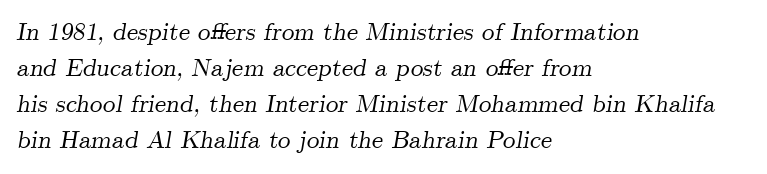
The image shows 25 px text type, italic (leaning right); set left-aligned, normal line spacing (1.44x), normal letter spacing, not underlined.
